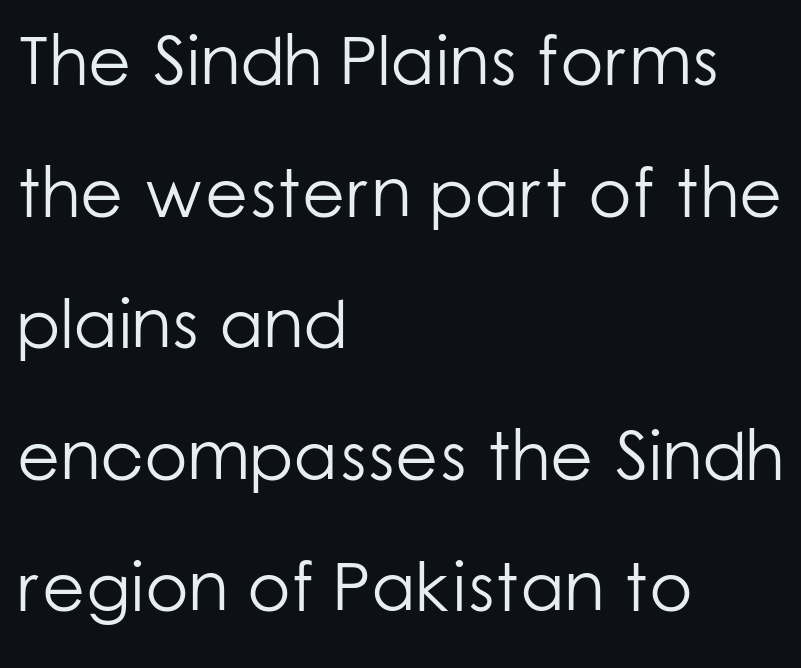
The image shows 70 px light sans-serif type, upright; set left-aligned, line spacing 1.88x, normal letter spacing, not underlined; low stroke contrast and a medium x-height.
